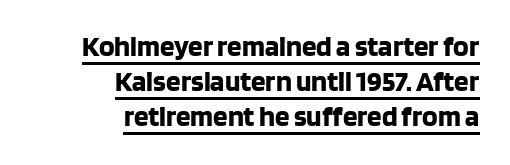
Short note: letters normally spaced. Every row of glyphs terminates at an identical x-position on the right. The sample's only ornament is a line tracing under the words. Emphasis by weight is at full strength: bold. Serifs: no, the terminals of the letterforms are clean. Looks like regular typesetting: each glyph gets only the width it needs.
